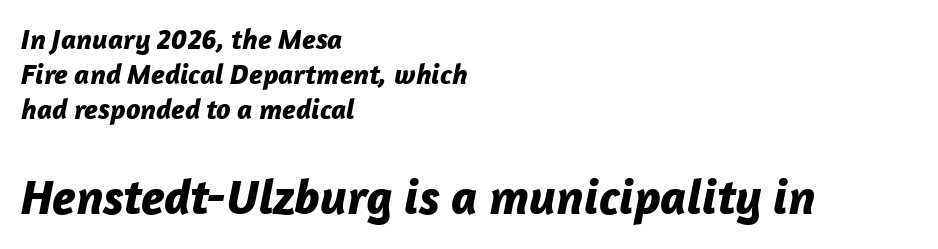
The glyphs are unaccompanied by any horizontal stroke below them. The rendering uses natural spacing where letterforms have individual widths. Emphasis-style slanted type is in use. These lines stack with their left ends in a neat column. The letters in the lower block stand taller than those in the block above. Typesetter's note: full bold, strokes at maximum text heaviness.
